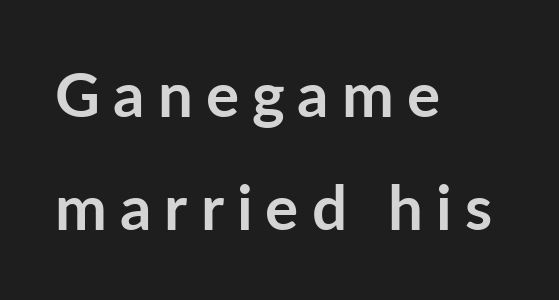
{"serif": "no", "italic": "no", "bold": "yes", "weight": "semibold", "width": "normal", "stroke_contrast": "low", "x_height": "medium", "monospaced": "no", "underline": "no", "align": "left", "line_spacing_ratio": 1.83, "letter_spacing": "wide", "letter_spacing_em": 0.21, "glyph_px": 62}
